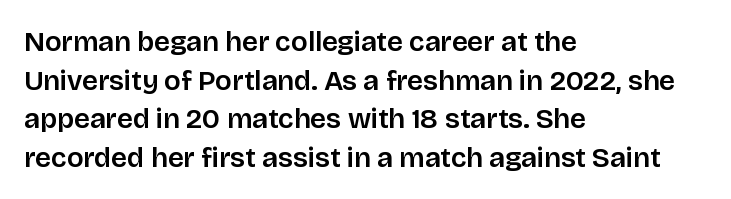
{"serif": "no", "italic": "no", "width": "normal", "stroke_contrast": "low", "x_height": "large", "monospaced": "no", "underline": "no", "align": "left", "line_spacing": "normal", "line_spacing_ratio": 1.38, "letter_spacing": "normal", "letter_spacing_em": 0.0, "glyph_px": 28}
